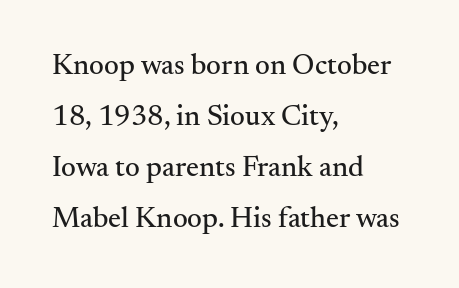
{"serif": "yes", "italic": "no", "width": "normal", "stroke_contrast": "medium", "x_height": "small", "monospaced": "no", "underline": "no", "align": "left", "line_spacing_ratio": 1.76, "letter_spacing": "normal", "letter_spacing_em": 0.0, "glyph_px": 29}
